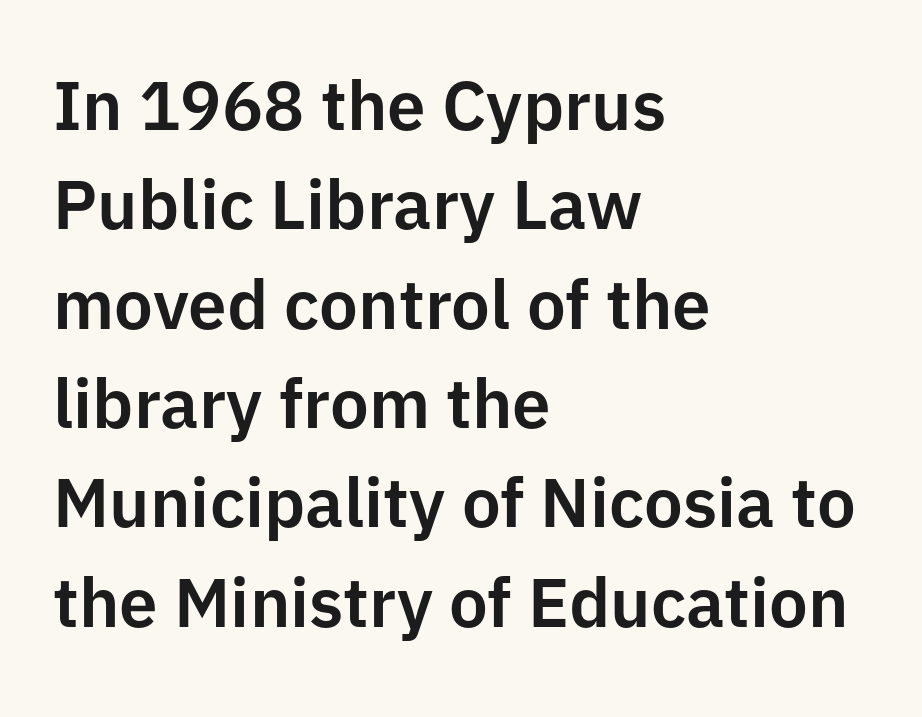
Q: Is the text italic (slanted)? A: No, it is upright.
Q: Is the typeface a serif or a sans-serif typeface? A: Sans-serif.
Q: Is the text underlined? A: No.
Q: How is the paragraph aligned? A: Left-aligned.
Q: Is the spacing between letters normal or unusually wide? A: Normal.
Q: Is the spacing between lines tight, normal or loose? A: Normal.
Q: Width (condensed, normal, or wide)? A: Normal.
Q: Stroke contrast? A: Low.
Q: x-height? A: Medium.
Q: Monospaced? A: No.
